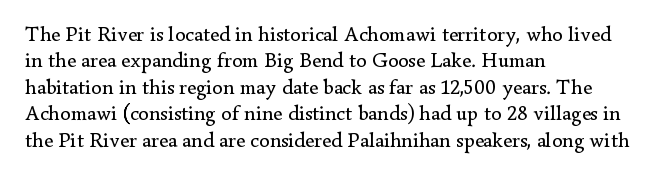
{"italic": "no", "bold": "no", "underline": "no", "align": "left", "line_spacing": "normal", "line_spacing_ratio": 1.26, "letter_spacing": "normal", "letter_spacing_em": 0.0, "glyph_px": 21}
